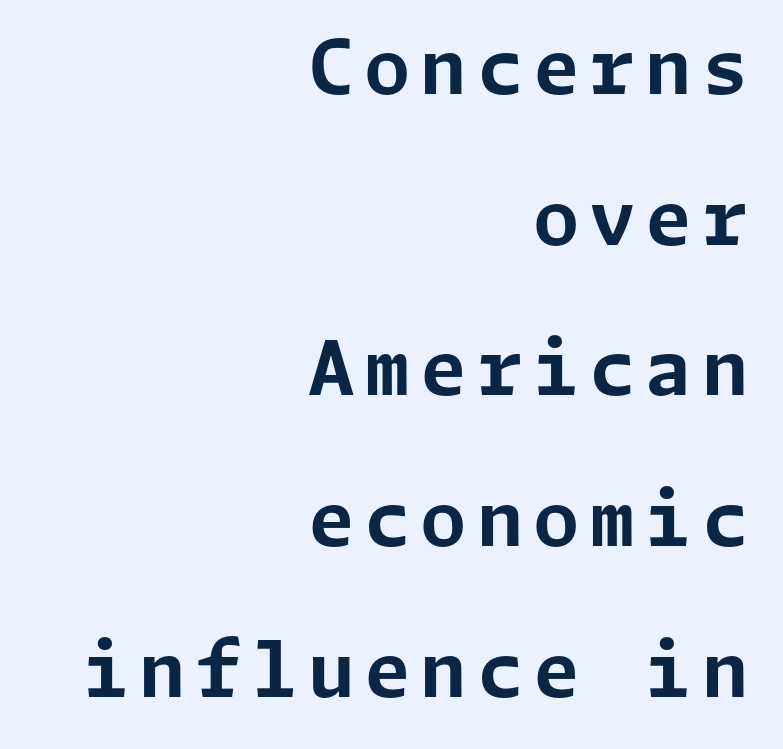
The image shows 75 px bold sans-serif type, upright; set right-aligned, loose line spacing (2.01x), not underlined; low stroke contrast and a medium x-height.
